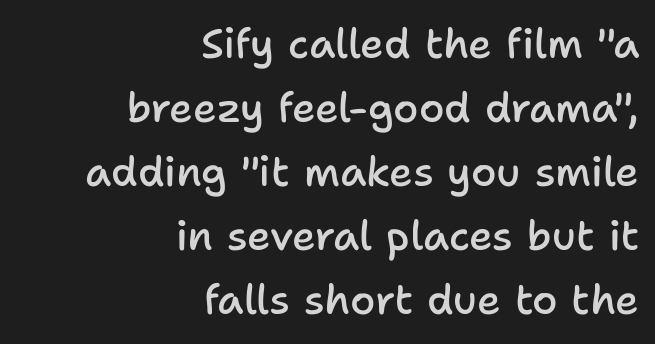
Q: Is the text bold? A: Semi-bold.
Q: Is the text italic (slanted)? A: No, it is upright.
Q: Is the typeface a serif or a sans-serif typeface? A: Sans-serif.
Q: Is the text underlined? A: No.
Q: How is the paragraph aligned? A: Right-aligned.
Q: Is the spacing between letters normal or unusually wide? A: Normal.
Q: Is the spacing between lines tight, normal or loose? A: Normal.
Q: Width (condensed, normal, or wide)? A: Normal.
Q: Stroke contrast? A: Low.
Q: x-height? A: Medium.
Q: Monospaced? A: No.
